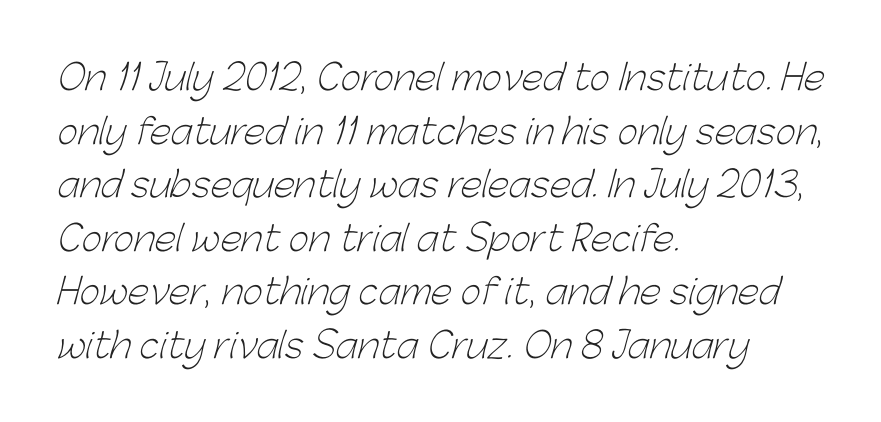
No letter is thick-stroked: the sample isn't bold. The face used here is rendered with its standard letterfit. This sample has the flowing, uneven cadence of proportional lettering. Reading down the block, your eye returns to a fixed left position each line.
